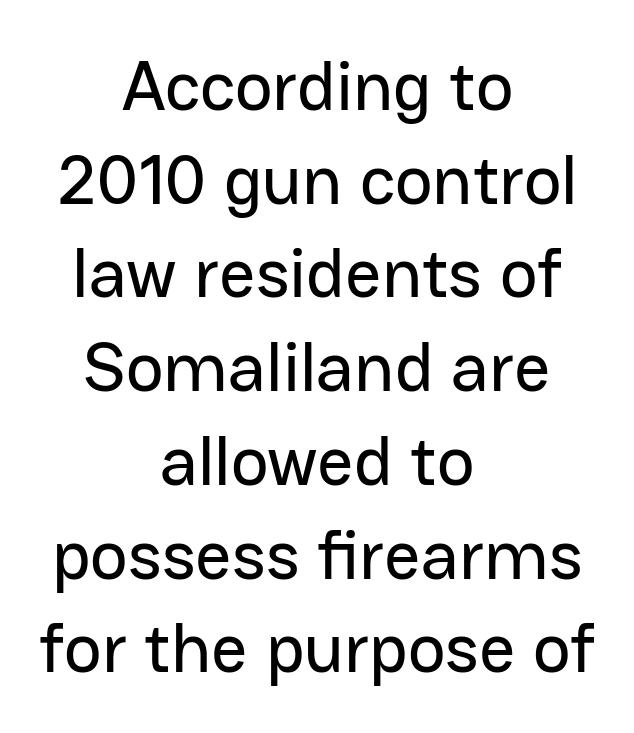
The string is rendered with underlining switched off. Honestly, the row spacing looks completely unremarkable. The line texture is even and compact thanks to regular tracking. Here the designer chose a conventional face with non-uniform glyph widths. The font's upright variant was chosen for this text.
